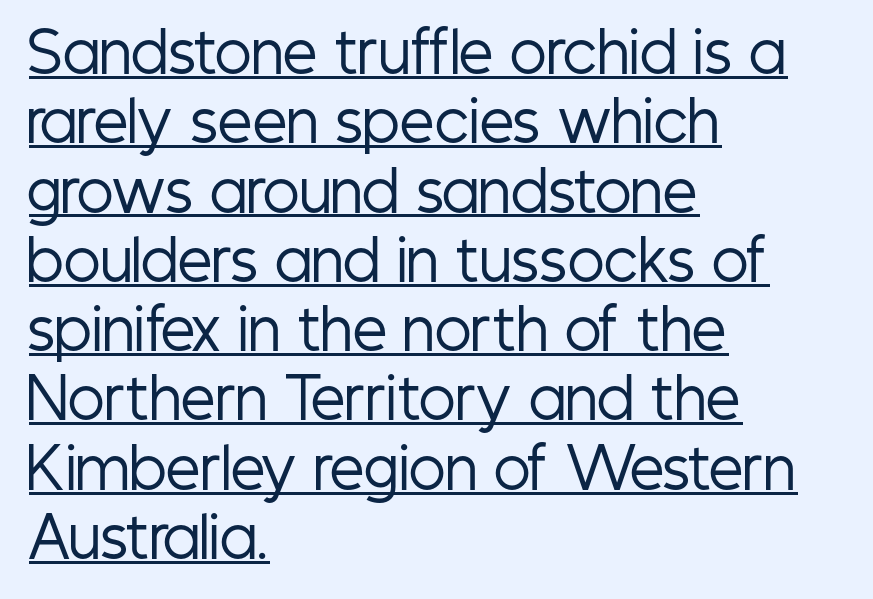
Q: Is the text bold? A: No.
Q: Is the text italic (slanted)? A: No, it is upright.
Q: Is the typeface a serif or a sans-serif typeface? A: Sans-serif.
Q: Is the text underlined? A: Yes.
Q: How is the paragraph aligned? A: Left-aligned.
Q: Is the spacing between letters normal or unusually wide? A: Normal.
Q: Is the spacing between lines tight, normal or loose? A: Normal.
Q: Width (condensed, normal, or wide)? A: Condensed.
Q: Stroke contrast? A: Low.
Q: x-height? A: Medium.
Q: Monospaced? A: No.
